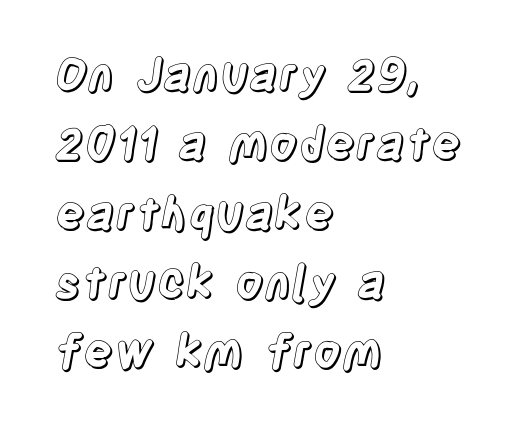
{"width": "condensed", "x_height": "large", "monospaced": "no", "underline": "no", "align": "left", "line_spacing": "normal", "line_spacing_ratio": 1.54, "letter_spacing": "normal", "letter_spacing_em": 0.0, "glyph_px": 45}
